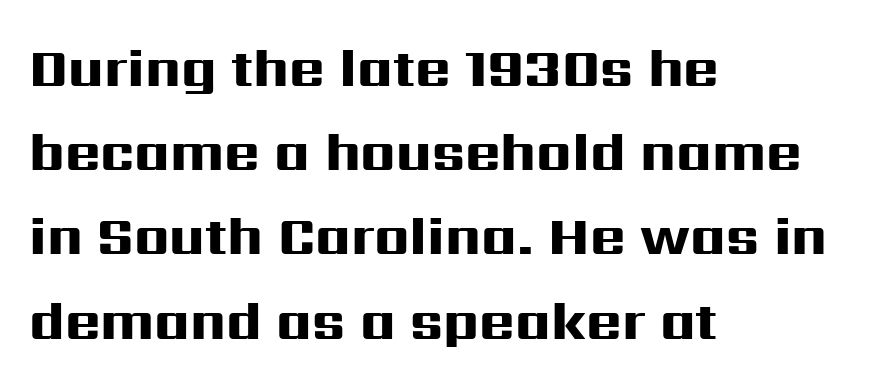
Q: Is the text bold? A: Yes.
Q: Is the text italic (slanted)? A: No, it is upright.
Q: Is the typeface a serif or a sans-serif typeface? A: Sans-serif.
Q: Is the text underlined? A: No.
Q: How is the paragraph aligned? A: Left-aligned.
Q: Is the spacing between letters normal or unusually wide? A: Normal.
Q: Is the spacing between lines tight, normal or loose? A: Normal.
Q: Width (condensed, normal, or wide)? A: Wide.
Q: Stroke contrast? A: High.
Q: x-height? A: Medium.
Q: Monospaced? A: No.
